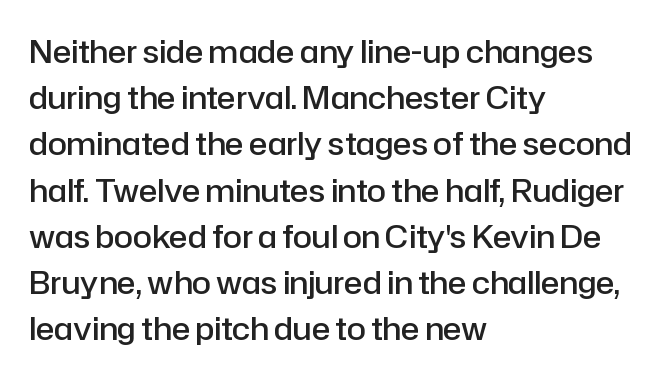
{"serif": "no", "italic": "no", "bold": "semi", "weight": "semibold", "width": "normal", "stroke_contrast": "low", "x_height": "medium", "monospaced": "no", "underline": "no", "align": "left", "line_spacing": "normal", "line_spacing_ratio": 1.49, "letter_spacing": "normal", "letter_spacing_em": 0.0, "glyph_px": 31}
